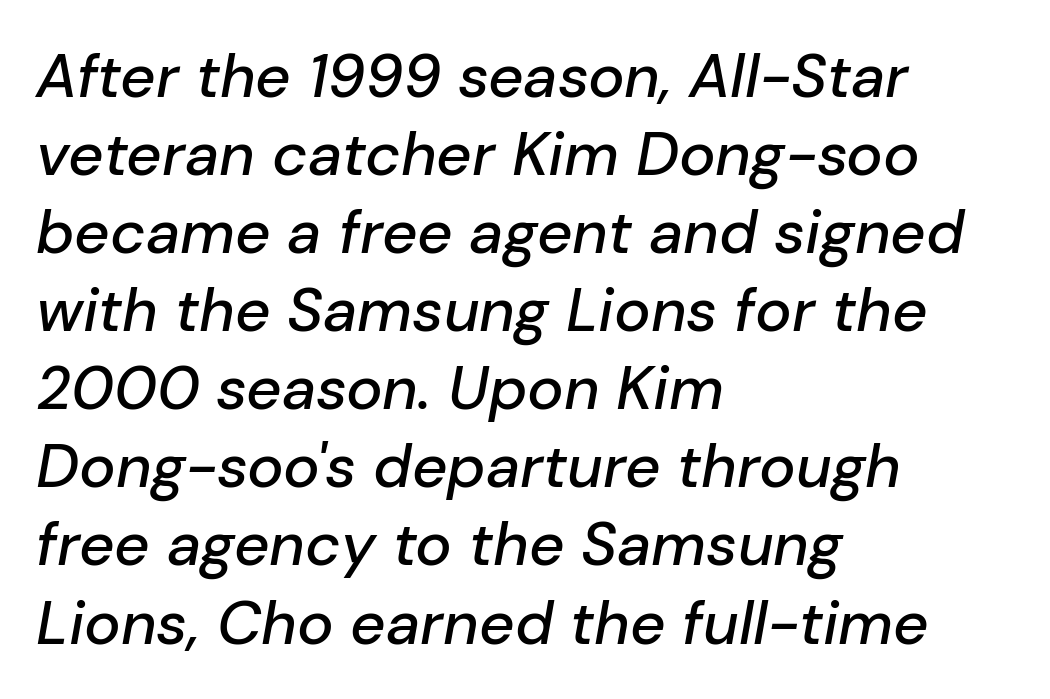
{"italic": "yes", "lean": "right", "slant_degrees": 10, "width": "normal", "stroke_contrast": "low", "x_height": "medium", "monospaced": "no", "underline": "no", "align": "left", "line_spacing": "normal", "line_spacing_ratio": 1.28, "letter_spacing": "normal", "letter_spacing_em": 0.0, "glyph_px": 61}
